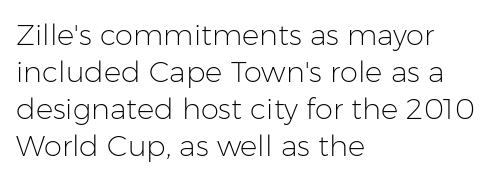
The setting favours the left margin, as ordinary paragraphs usually do. Is this a fixed-width face? No — the glyphs have proportional, varying widths. The space between consecutive lines is moderate. Each stroke keeps to a modest, everyday thickness or less. The text was rendered using a sans face with plain stroke endings.
